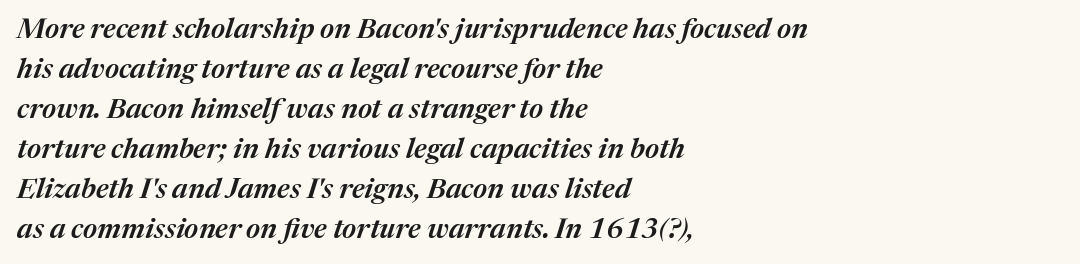
These lines carry some extra weight — a demibold, not a full bold. Emphasis-style slanted type is in use. The text block is weighted toward the left margin, trailing off unevenly rightward. Standard letterfit; no display-style spreading of the glyphs. Each letter keeps its own natural width here, so spacing adapts to shape.
